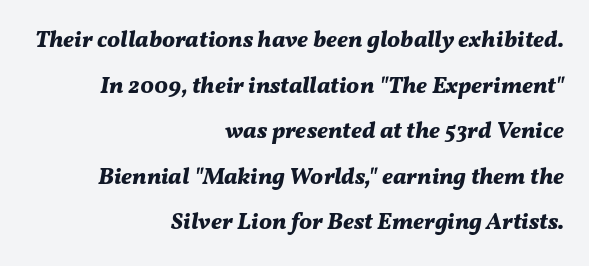
{"italic": "yes", "lean": "right", "slant_degrees": 11, "bold": "yes", "underline": "no", "align": "right", "line_spacing": "loose", "line_spacing_ratio": 1.98, "letter_spacing": "normal", "letter_spacing_em": 0.0, "glyph_px": 23}
